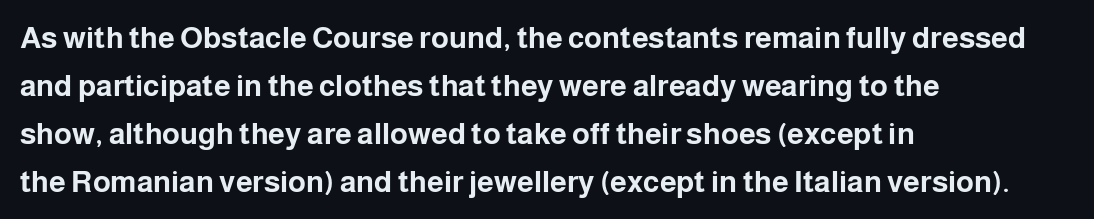
{"serif": "no", "italic": "no", "bold": "yes", "weight": "bold", "width": "normal", "stroke_contrast": "low", "x_height": "medium", "monospaced": "no", "underline": "no", "align": "left", "line_spacing": "normal", "line_spacing_ratio": 1.6, "letter_spacing": "normal", "letter_spacing_em": 0.0, "glyph_px": 30}
